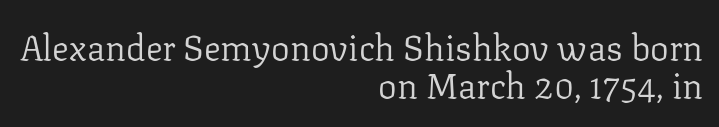
The image shows 35 px regular-weight serif type, upright; set right-aligned, tight line spacing (1.1x), normal letter spacing, not underlined; low stroke contrast and a medium x-height.
